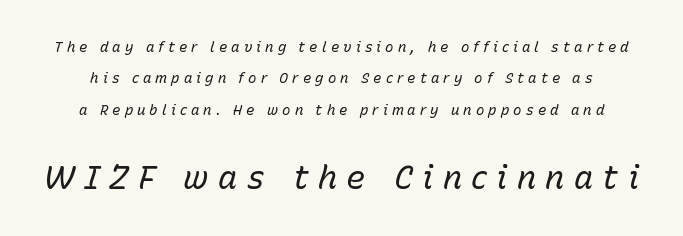
Q: Is the text bold? A: No.
Q: Is the text italic (slanted)? A: Yes, it leans right by about 15 degrees.
Q: Is the text underlined? A: No.
Q: Is the spacing between letters normal or unusually wide? A: Unusually wide.
Q: Is the spacing between lines tight, normal or loose? A: Loose.
Q: Which block of text is set in a larger size, the first (top) or the second (bottom)? A: The second (bottom) one.
Q: Width (condensed, normal, or wide)? A: Normal.
Q: Stroke contrast? A: Low.
Q: x-height? A: Medium.
Q: Monospaced? A: No.
